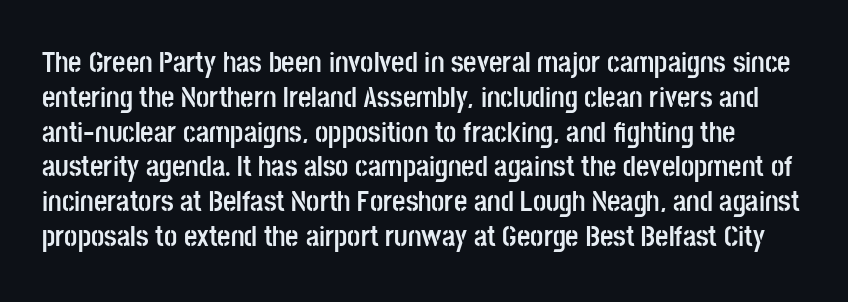
{"serif": "no", "italic": "no", "bold": "yes", "weight": "semibold", "width": "condensed", "stroke_contrast": "low", "x_height": "large", "monospaced": "no", "underline": "no", "line_spacing_ratio": 1.2, "letter_spacing": "normal", "letter_spacing_em": 0.0, "glyph_px": 29}
